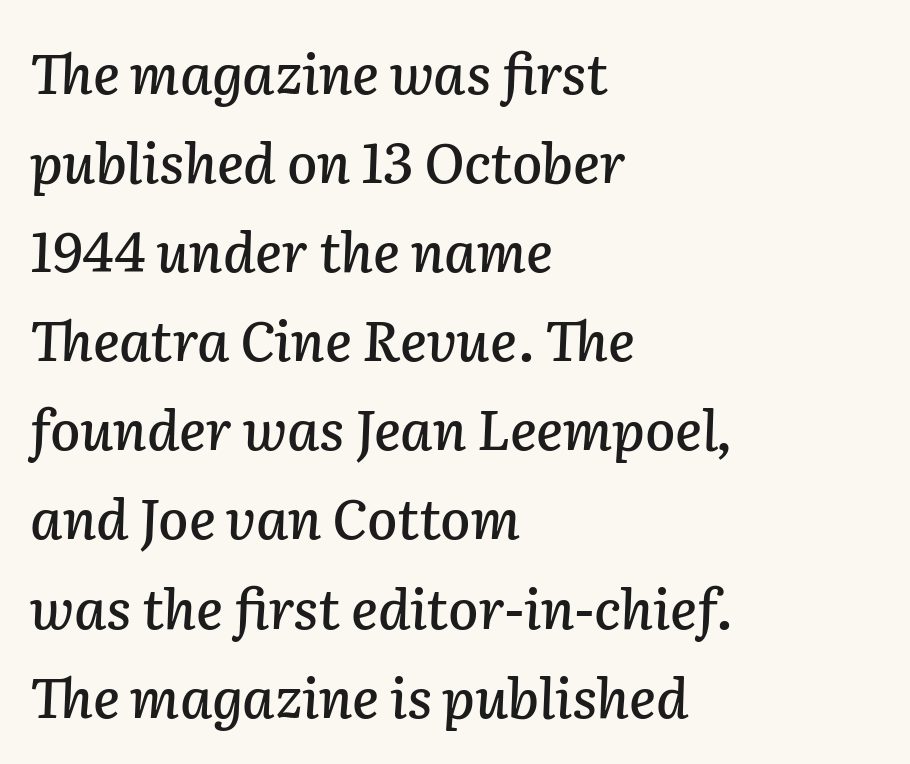
Q: Is the text italic (slanted)? A: Yes, it leans right by about 2 degrees.
Q: Is the text underlined? A: No.
Q: How is the paragraph aligned? A: Left-aligned.
Q: Is the spacing between letters normal or unusually wide? A: Normal.
Q: Is the spacing between lines tight, normal or loose? A: Normal.
Q: Width (condensed, normal, or wide)? A: Normal.
Q: Stroke contrast? A: Low.
Q: x-height? A: Medium.
Q: Monospaced? A: No.
